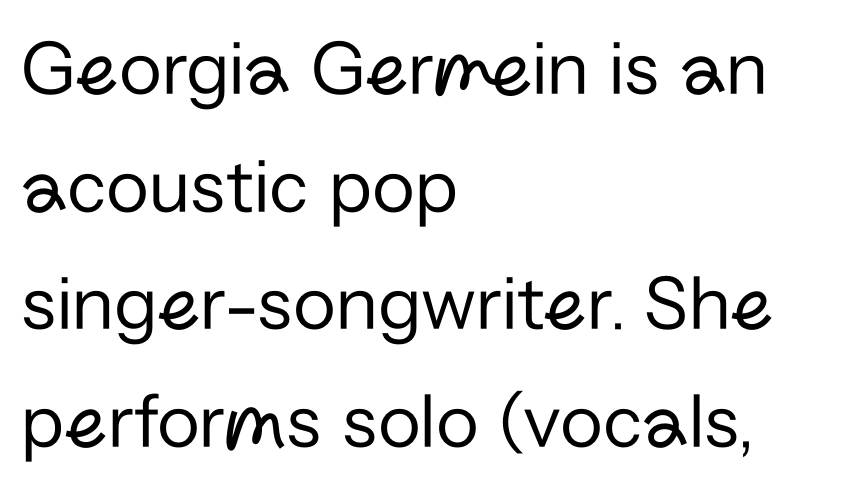
Which margin do the lines hug? The left one — the right edge is uneven. In terms of letterspacing, this is plain default setting. Is there much room between lines? A standard amount, neither cramped nor airy. Do the characters align in a grid? No, the font is proportional.
